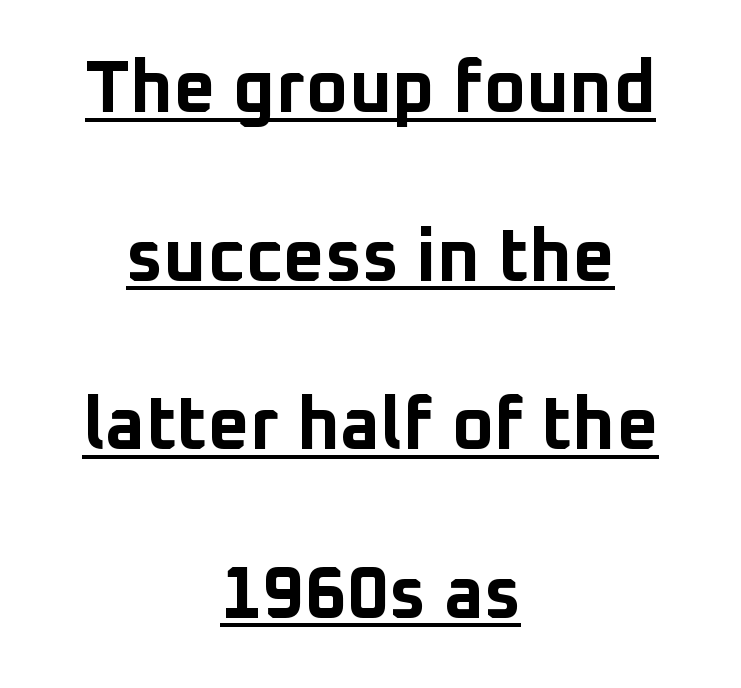
{"serif": "no", "italic": "no", "bold": "yes", "weight": "bold", "width": "normal", "stroke_contrast": "low", "x_height": "medium", "monospaced": "no", "underline": "yes", "align": "center", "line_spacing": "loose", "line_spacing_ratio": 2.31, "letter_spacing": "normal", "letter_spacing_em": 0.0, "glyph_px": 73}
